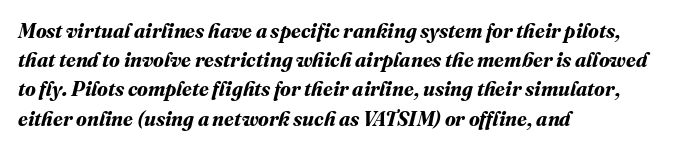
Q: Is the text bold? A: Yes.
Q: Is the text underlined? A: No.
Q: How is the paragraph aligned? A: Left-aligned.
Q: Is the spacing between letters normal or unusually wide? A: Normal.
Q: Is the spacing between lines tight, normal or loose? A: Normal.
